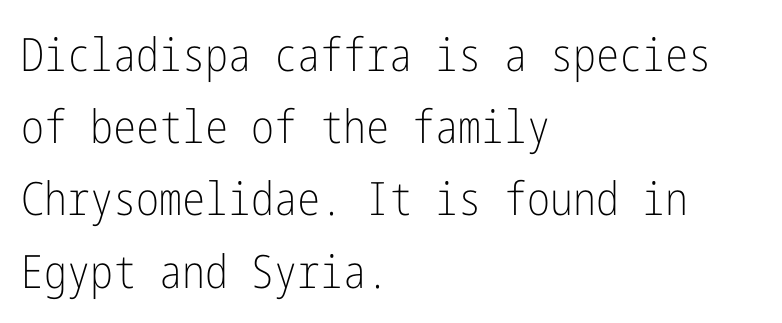
Q: Is the text bold? A: No.
Q: Is the text italic (slanted)? A: No, it is upright.
Q: Is the typeface a serif or a sans-serif typeface? A: Sans-serif.
Q: Is the text underlined? A: No.
Q: How is the paragraph aligned? A: Left-aligned.
Q: Is the spacing between letters normal or unusually wide? A: Normal.
Q: Is the spacing between lines tight, normal or loose? A: Normal.
Q: Width (condensed, normal, or wide)? A: Condensed.
Q: Stroke contrast? A: Low.
Q: x-height? A: Medium.
